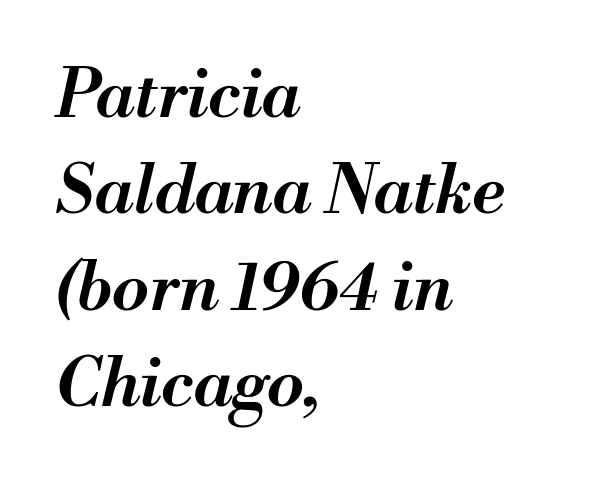
The image shows 67 px semibold type, italic (leaning right); set left-aligned, normal line spacing (1.44x), normal letter spacing, not underlined; medium stroke contrast and a small x-height.
